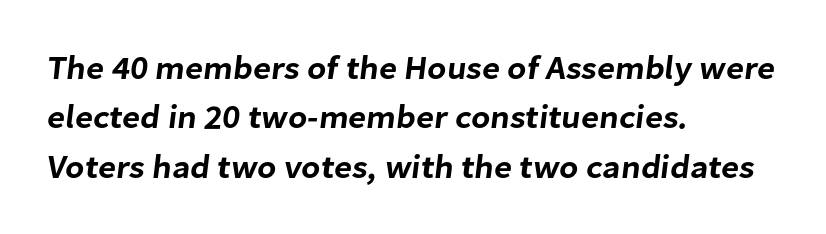
{"serif": "no", "width": "normal", "stroke_contrast": "low", "x_height": "medium", "monospaced": "no", "underline": "no", "align": "left", "line_spacing": "normal", "line_spacing_ratio": 1.5, "letter_spacing": "normal", "letter_spacing_em": 0.0, "glyph_px": 33}
